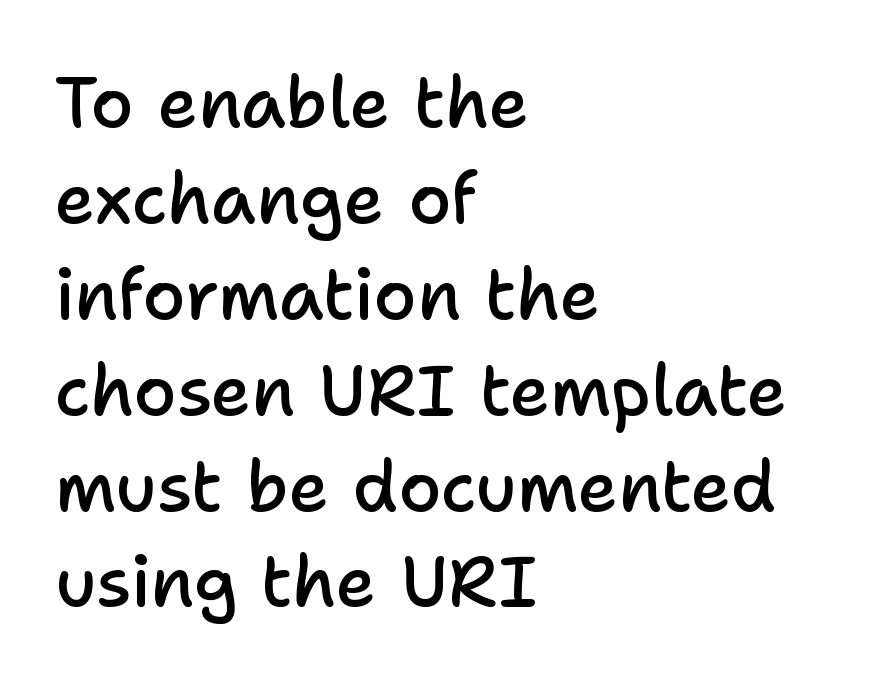
The image shows 70 px semibold sans-serif type, upright; set left-aligned, normal line spacing (1.37x), normal letter spacing, not underlined; low stroke contrast and a medium x-height.
